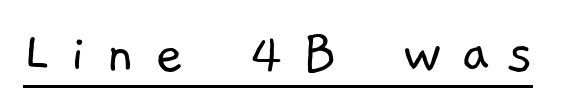
The typeface chosen for these lines omits serifs. What stands out about the letter spacing? Its width — letters are far apart. Proportional: the letters do not fall into vertical columns. The glyphs are accompanied by a horizontal stroke just below them. The font is comparable to plain body text, perhaps lighter.
